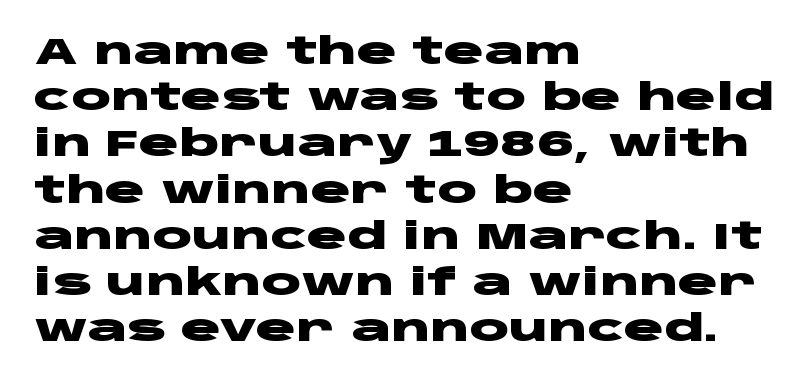
Nothing sits at the stroke ends, so this counts as sans-serif. Plain, unruled lines of type. When letters stand straight like this, we call the style roman or upright. The rows are spaced the way most documents space them. Strong, thick strokes mark this as bold type.
